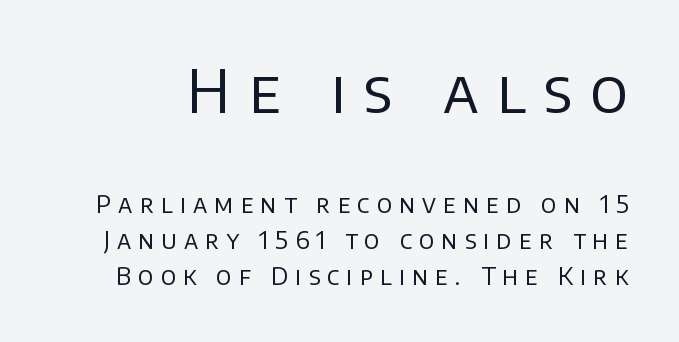
{"serif": "no", "italic": "no", "bold": "no", "weight": "regular", "width": "normal", "stroke_contrast": "low", "x_height": "large", "monospaced": "no", "underline": "no", "line_spacing": "normal", "line_spacing_ratio": 1.49, "letter_spacing": "wide", "letter_spacing_em": 0.3, "larger_block": "first", "size_ratio": 2.5, "glyph_px": 60}
